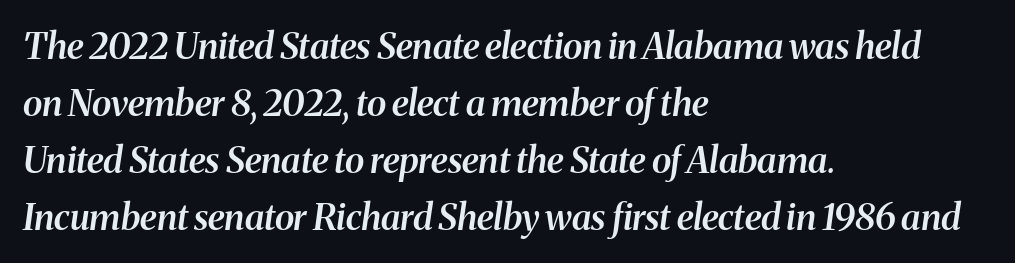
Slant detected: the letters are inclined. These lines are rendered in a variable-pitch font. Layout note: lines flush left. Only glyphs here, with clear space below each row. Evenly set lines give the paragraph a standard silhouette.
